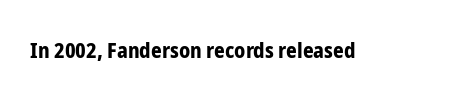
The image shows 21 px bold type, upright; set normal letter spacing, not underlined.
